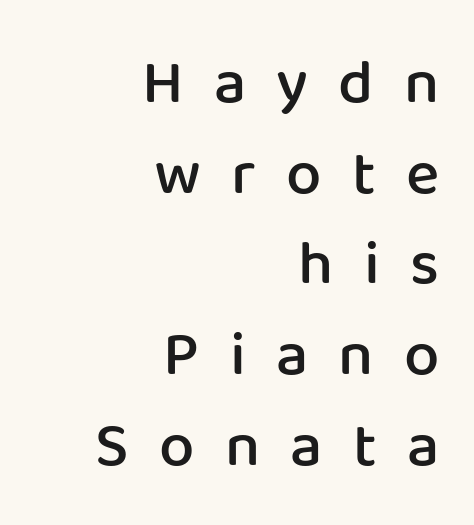
Q: Is the text bold? A: Semi-bold.
Q: Is the text italic (slanted)? A: No, it is upright.
Q: Is the typeface a serif or a sans-serif typeface? A: Sans-serif.
Q: Is the text underlined? A: No.
Q: How is the paragraph aligned? A: Right-aligned.
Q: Is the spacing between letters normal or unusually wide? A: Unusually wide.
Q: Is the spacing between lines tight, normal or loose? A: Normal.
Q: Width (condensed, normal, or wide)? A: Normal.
Q: Stroke contrast? A: Low.
Q: x-height? A: Medium.
Q: Monospaced? A: No.
